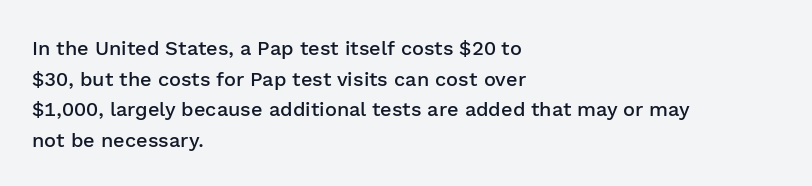
This rendering features lettering with no underline. Students, observe: this is what conventionally led text looks like. Students, note that the glyphs here touch the page at normal intervals. The specimen reads as upright at a glance.
